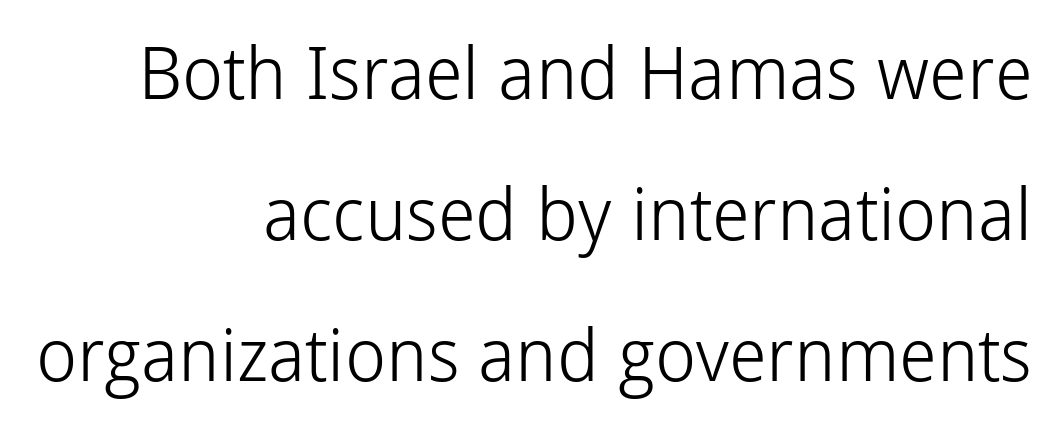
The gap between lines stays unmarked. Unlike italic type, these characters show no tilt at all. Reading down the column, the eye jumps a long way to each next line. Grotesque or geometric, the face here clearly has no serifs. Each line ends at the same right margin while the left side varies.
